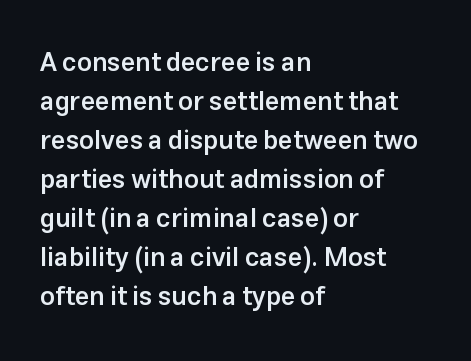
Each row of text sits above clean, open space. The letters stand straight up with perfectly vertical stems. Each word holds together tightly as a unit, with standard inter-letter gaps. A normal amount of white space separates one row of letters from the next. Does the weight exceed regular? Yes, but only to semibold. The paragraph shown leans on its left margin.
